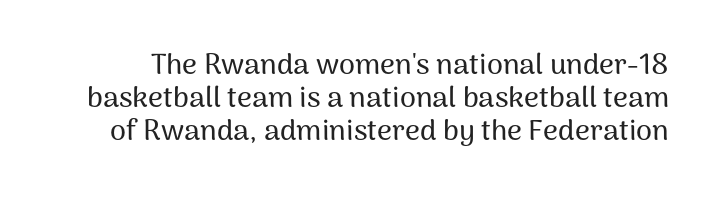
The space beneath each line is pristine and unruled. Default kerning and tracking; the words read as compact shapes. Check where the strokes stop: nothing finishes them off — pure sans. These lines are rendered in a variable-pitch font. Cramped leading. Italic? Not at all — the glyphs are vertical.
